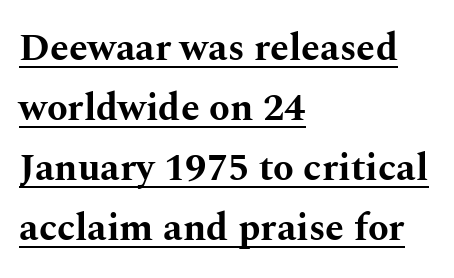
Designer's note — italics off, roman on. Between one letter and the next there's only the usual sliver of space. Does the type have serifs? Yes, each stem ends in a small foot. Students, observe: this is what conventionally led text looks like. Line starts are locked; line ends wander. A typographer would call this underscored text.
